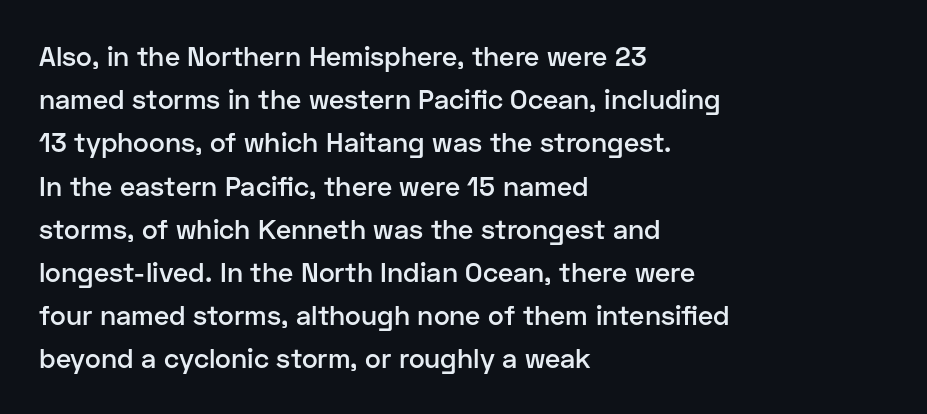
{"italic": "no", "bold": "semi", "underline": "no", "align": "left", "line_spacing": "normal", "line_spacing_ratio": 1.6, "letter_spacing": "normal", "letter_spacing_em": 0.0, "glyph_px": 27}
